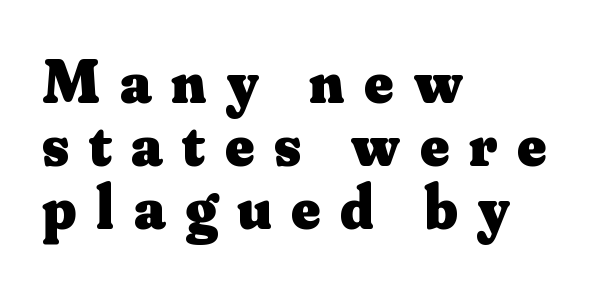
Does the lettering tilt? It doesn't — this is upright. In terms of letterform style, serifs are clearly present. Unmarked baselines from the first word to the last. The face used here has the dense, thick strokes of a bold. Do the characters align in a grid? No, the font is proportional. If you drew a ruler down the left edge, every line would touch it.
